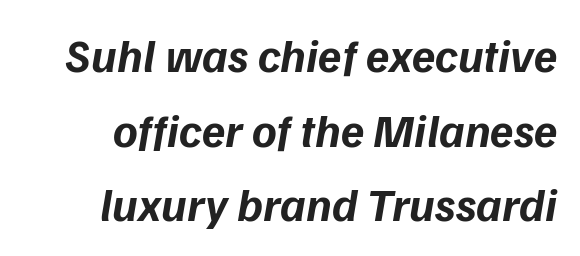
The image shows 47 px bold sans-serif type; set normal line spacing (1.59x), normal letter spacing, not underlined; low stroke contrast and a medium x-height.
